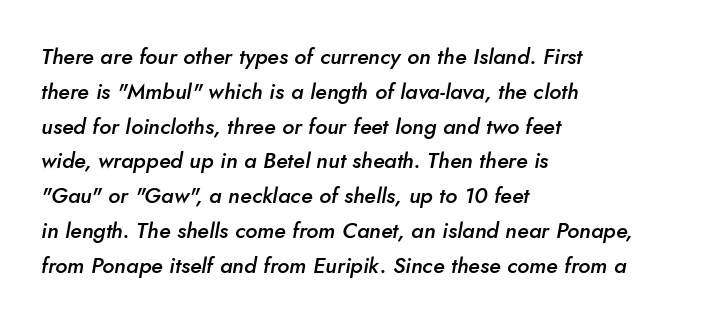
{"italic": "yes", "lean": "right", "slant_degrees": 10, "bold": "semi", "underline": "no", "align": "left", "line_spacing": "normal", "line_spacing_ratio": 1.58, "letter_spacing": "normal", "letter_spacing_em": 0.0, "glyph_px": 22}
